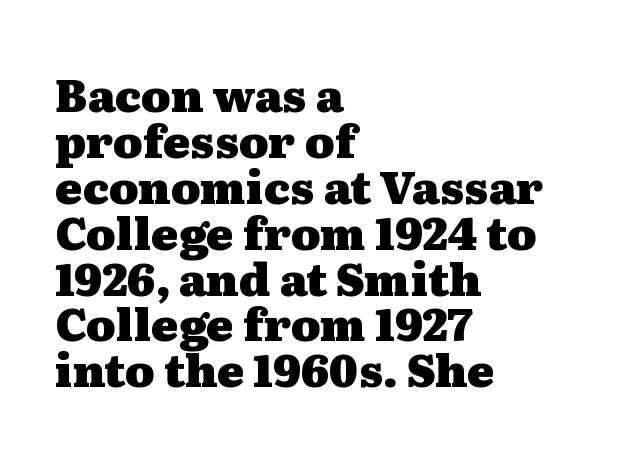
The image shows 45 px heavy, wide serif type, upright; set left-aligned, tight line spacing (1.02x), normal letter spacing, not underlined; medium stroke contrast and a medium x-height.
